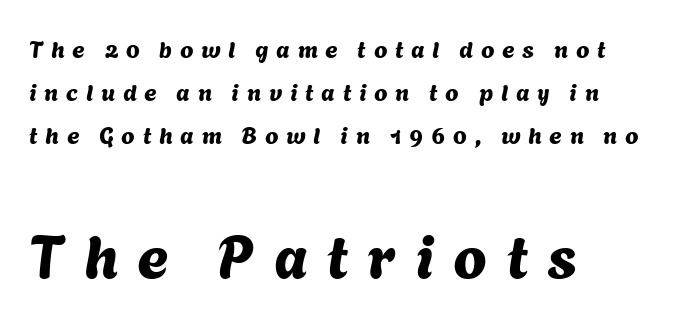
Q: Is the typeface a serif or a sans-serif typeface? A: Sans-serif.
Q: Is the text underlined? A: No.
Q: How is the paragraph aligned? A: Left-aligned.
Q: Is the spacing between letters normal or unusually wide? A: Unusually wide.
Q: Which block of text is set in a larger size, the first (top) or the second (bottom)? A: The second (bottom) one.
Q: Width (condensed, normal, or wide)? A: Normal.
Q: Stroke contrast? A: Medium.
Q: x-height? A: Medium.
Q: Monospaced? A: No.
